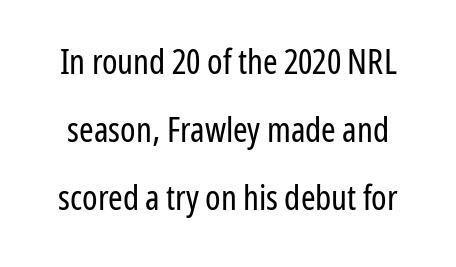
Q: Is the text bold? A: No.
Q: Is the text italic (slanted)? A: No, it is upright.
Q: Is the typeface a serif or a sans-serif typeface? A: Sans-serif.
Q: Is the text underlined? A: No.
Q: Is the spacing between letters normal or unusually wide? A: Normal.
Q: Is the spacing between lines tight, normal or loose? A: Loose.
Q: Width (condensed, normal, or wide)? A: Condensed.
Q: Stroke contrast? A: Low.
Q: x-height? A: Medium.
Q: Monospaced? A: No.
